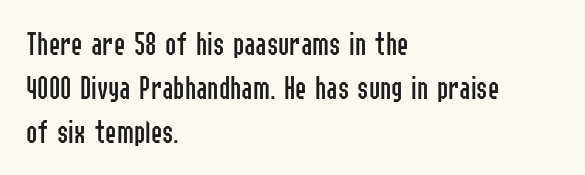
The image shows 34 px regular-weight, condensed sans-serif type, upright; set left-aligned, normal line spacing (1.29x), normal letter spacing, not underlined; low stroke contrast and a medium x-height.
